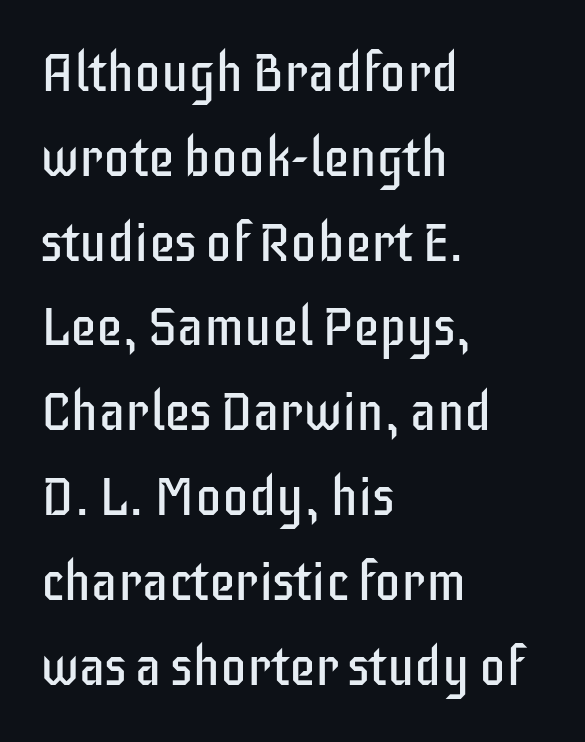
{"serif": "no", "italic": "no", "bold": "no", "weight": "regular", "width": "condensed", "stroke_contrast": "low", "x_height": "large", "monospaced": "no", "underline": "no", "align": "left", "line_spacing": "normal", "line_spacing_ratio": 1.6, "letter_spacing": "normal", "letter_spacing_em": 0.0, "glyph_px": 53}
